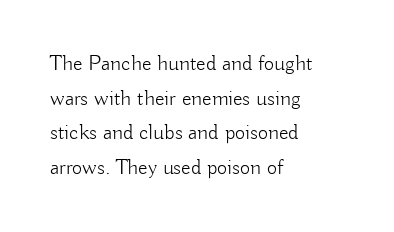
Q: Is the text bold? A: No.
Q: Is the text italic (slanted)? A: No, it is upright.
Q: Is the text underlined? A: No.
Q: How is the paragraph aligned? A: Left-aligned.
Q: Is the spacing between letters normal or unusually wide? A: Normal.
Q: Is the spacing between lines tight, normal or loose? A: Normal.
